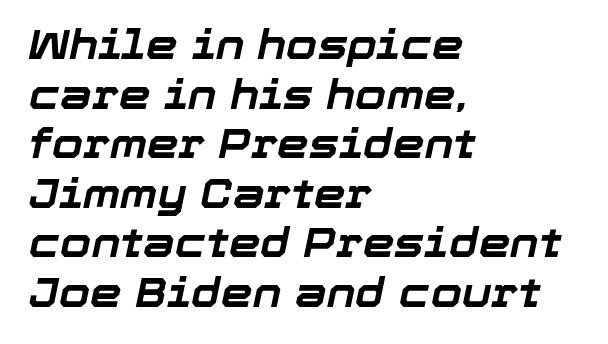
{"italic": "yes", "lean": "right", "slant_degrees": 12, "bold": "yes", "weight": "bold", "width": "normal", "stroke_contrast": "low", "x_height": "medium", "monospaced": "no", "underline": "no", "align": "left", "line_spacing_ratio": 1.24, "letter_spacing": "normal", "letter_spacing_em": 0.0, "glyph_px": 40}
